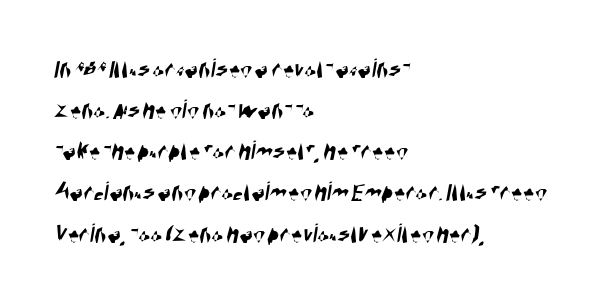
Q: Is the typeface a serif or a sans-serif typeface? A: Sans-serif.
Q: Is the text underlined? A: No.
Q: How is the paragraph aligned? A: Left-aligned.
Q: Is the spacing between letters normal or unusually wide? A: Normal.
Q: Is the spacing between lines tight, normal or loose? A: Normal.
Q: Width (condensed, normal, or wide)? A: Condensed.
Q: Stroke contrast? A: High.
Q: x-height? A: Large.
Q: Monospaced? A: No.
